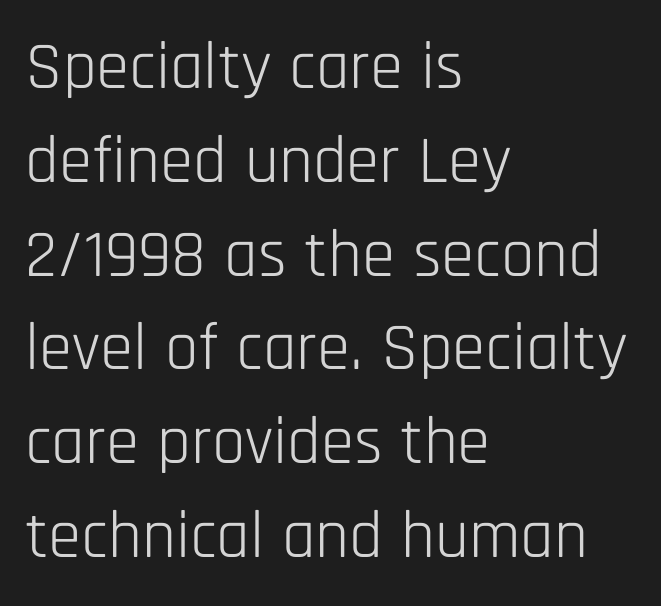
The image shows 67 px light, condensed sans-serif type, upright; set left-aligned, normal line spacing (1.4x), normal letter spacing, not underlined; low stroke contrast and a large x-height.
